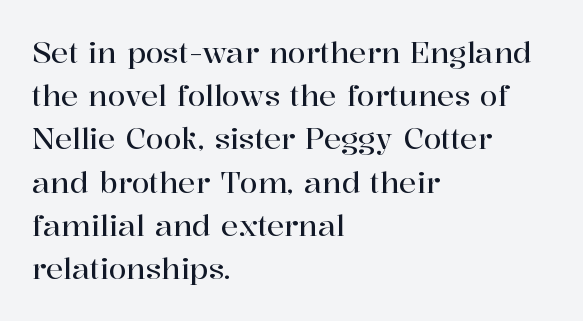
{"serif": "yes", "italic": "no", "width": "normal", "stroke_contrast": "high", "x_height": "medium", "monospaced": "no", "underline": "no", "align": "left", "line_spacing": "normal", "line_spacing_ratio": 1.49, "letter_spacing": "normal", "letter_spacing_em": 0.0, "glyph_px": 29}
